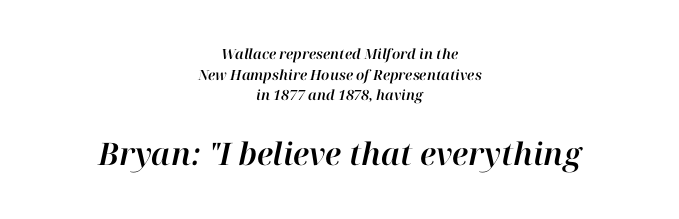
You could not count columns in this text — the font is proportionally spaced. Casual observation: everything's sitting right in the middle. The horizontal fit of the characters is conventional and even. The line-height multiplier appears to be the usual default. The passage shown is not underscored anywhere.
